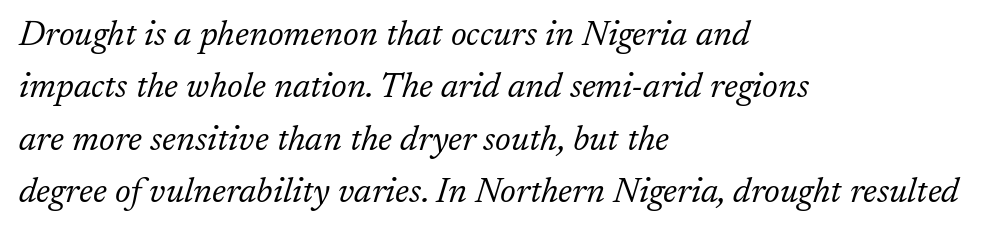
{"serif": "yes", "italic": "yes", "lean": "right", "slant_degrees": 17, "bold": "no", "weight": "light", "width": "normal", "stroke_contrast": "low", "x_height": "medium", "monospaced": "no", "underline": "no", "align": "left", "line_spacing": "normal", "line_spacing_ratio": 1.5, "letter_spacing": "normal", "letter_spacing_em": 0.0, "glyph_px": 35}
